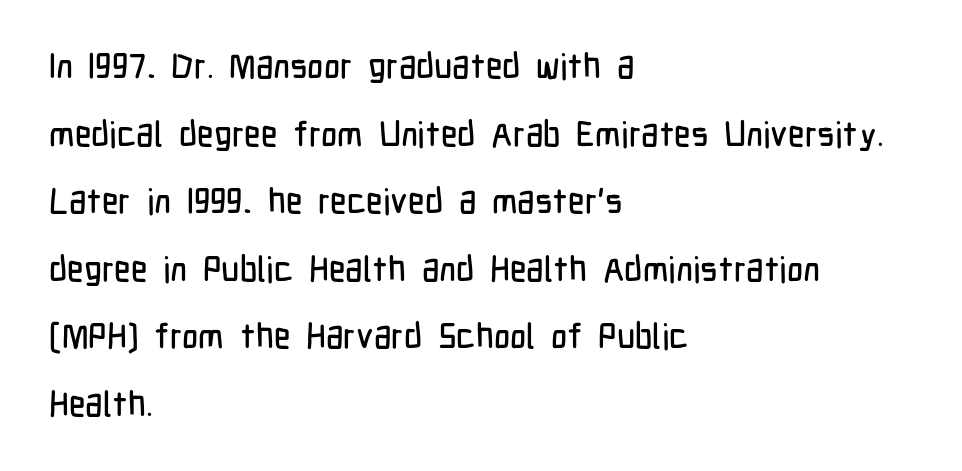
{"serif": "no", "italic": "no", "width": "condensed", "stroke_contrast": "low", "x_height": "medium", "monospaced": "no", "underline": "no", "align": "left", "line_spacing": "loose", "line_spacing_ratio": 1.93, "letter_spacing": "normal", "letter_spacing_em": 0.0, "glyph_px": 35}
